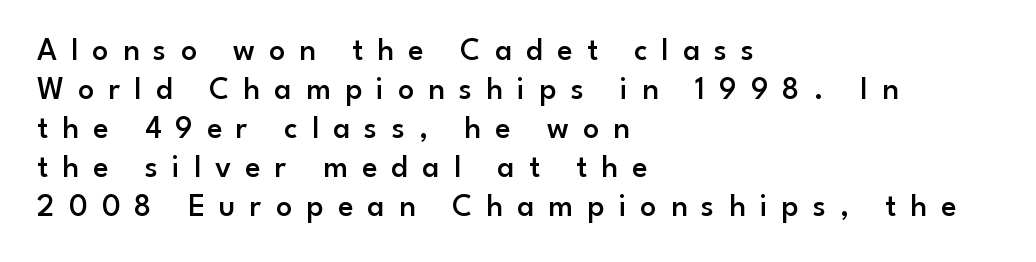
Q: Is the text bold? A: Semi-bold.
Q: Is the text italic (slanted)? A: No, it is upright.
Q: Is the typeface a serif or a sans-serif typeface? A: Sans-serif.
Q: Is the text underlined? A: No.
Q: How is the paragraph aligned? A: Left-aligned.
Q: Is the spacing between letters normal or unusually wide? A: Unusually wide.
Q: Width (condensed, normal, or wide)? A: Normal.
Q: Stroke contrast? A: Low.
Q: x-height? A: Small.
Q: Monospaced? A: No.
